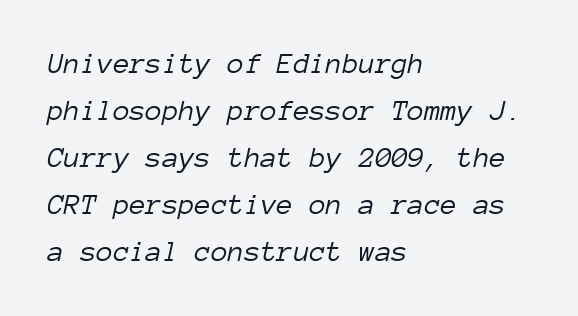
Q: Is the text bold? A: No.
Q: Is the text italic (slanted)? A: Yes, it leans right by about 12 degrees.
Q: Is the text underlined? A: No.
Q: How is the paragraph aligned? A: Left-aligned.
Q: Is the spacing between letters normal or unusually wide? A: Normal.
Q: Is the spacing between lines tight, normal or loose? A: Normal.
Q: Width (condensed, normal, or wide)? A: Normal.
Q: Stroke contrast? A: Low.
Q: x-height? A: Medium.
Q: Monospaced? A: Yes.
